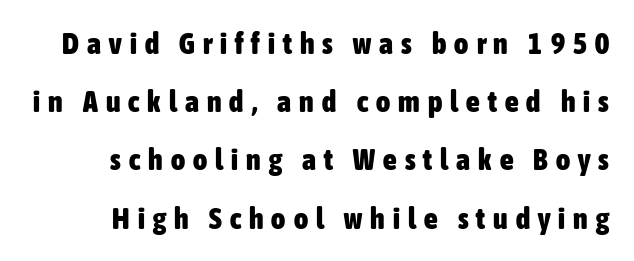
Q: Is the text bold? A: Yes.
Q: Is the text italic (slanted)? A: No, it is upright.
Q: Is the typeface a serif or a sans-serif typeface? A: Sans-serif.
Q: Is the text underlined? A: No.
Q: Is the spacing between letters normal or unusually wide? A: Unusually wide.
Q: Is the spacing between lines tight, normal or loose? A: Loose.
Q: Width (condensed, normal, or wide)? A: Condensed.
Q: Stroke contrast? A: Low.
Q: x-height? A: Medium.
Q: Monospaced? A: No.
